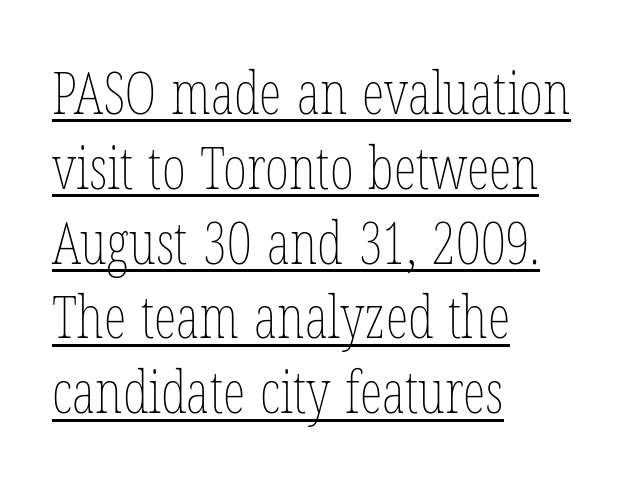
{"italic": "no", "bold": "no", "weight": "thin", "width": "condensed", "stroke_contrast": "low", "x_height": "medium", "monospaced": "no", "underline": "yes", "align": "left", "line_spacing": "normal", "line_spacing_ratio": 1.29, "letter_spacing": "normal", "letter_spacing_em": 0.0, "glyph_px": 58}
